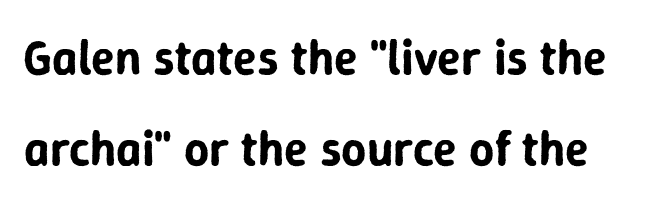
The image shows 49 px sans-serif type, upright; set line spacing 1.86x, normal letter spacing, not underlined; low stroke contrast and a medium x-height.
